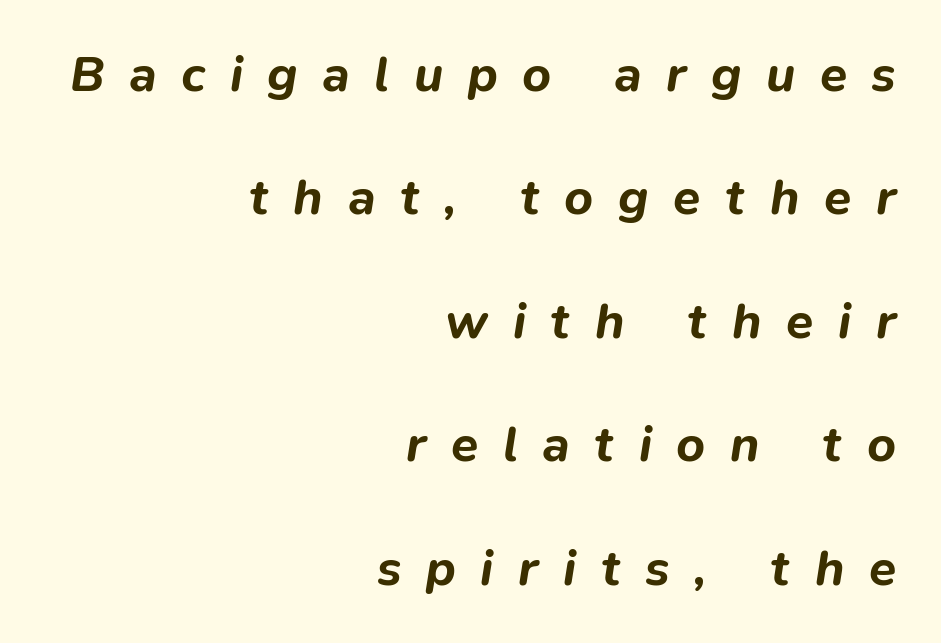
The image shows 50 px bold type, italic (leaning right); set right-aligned, loose line spacing (2.47x), unusually wide letter spacing (+0.49 em), not underlined; low stroke contrast and a medium x-height.
